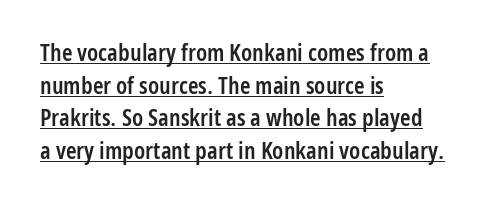
{"italic": "no", "bold": "semi", "underline": "yes", "align": "left", "line_spacing": "normal", "line_spacing_ratio": 1.36, "letter_spacing": "normal", "letter_spacing_em": 0.0, "glyph_px": 24}
